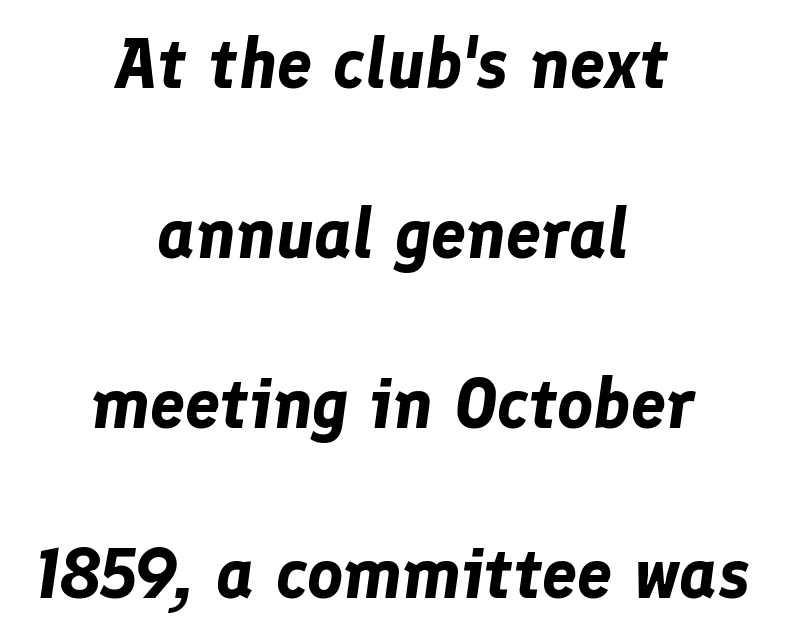
The image shows 70 px bold type, italic (leaning right); set centered, loose line spacing (2.43x), normal letter spacing, not underlined; low stroke contrast and a medium x-height.
